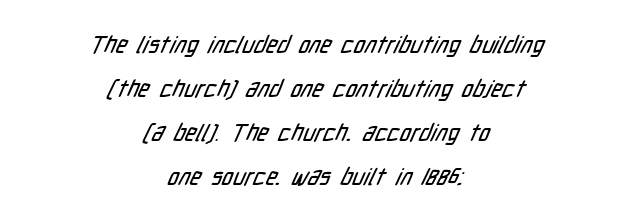
{"underline": "no", "align": "center", "line_spacing": "loose", "line_spacing_ratio": 1.91, "letter_spacing": "normal", "letter_spacing_em": 0.0, "glyph_px": 23}
